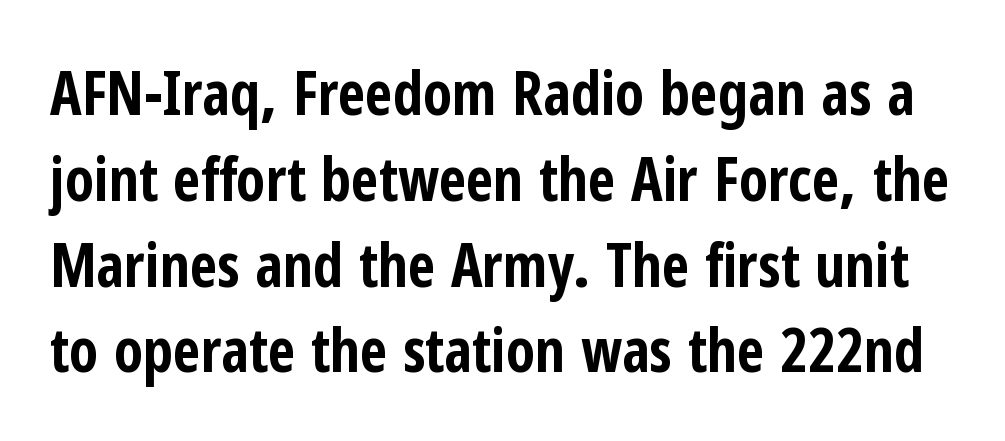
Does extra space separate the letters? No, they use regular spacing. Descender tails drop into unmarked territory. Summary of weight: heavy, a full bold. A sans-serif font was chosen for this passage. The space between consecutive lines is moderate.
